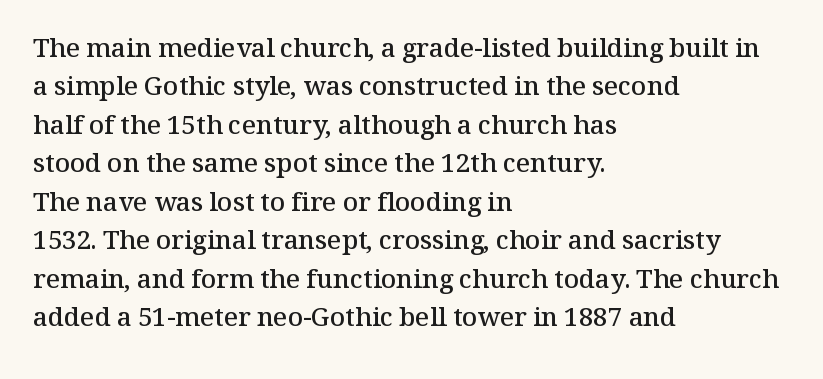
{"italic": "no", "bold": "semi", "underline": "no", "align": "left", "line_spacing": "normal", "line_spacing_ratio": 1.48, "letter_spacing": "normal", "letter_spacing_em": 0.0, "glyph_px": 26}
